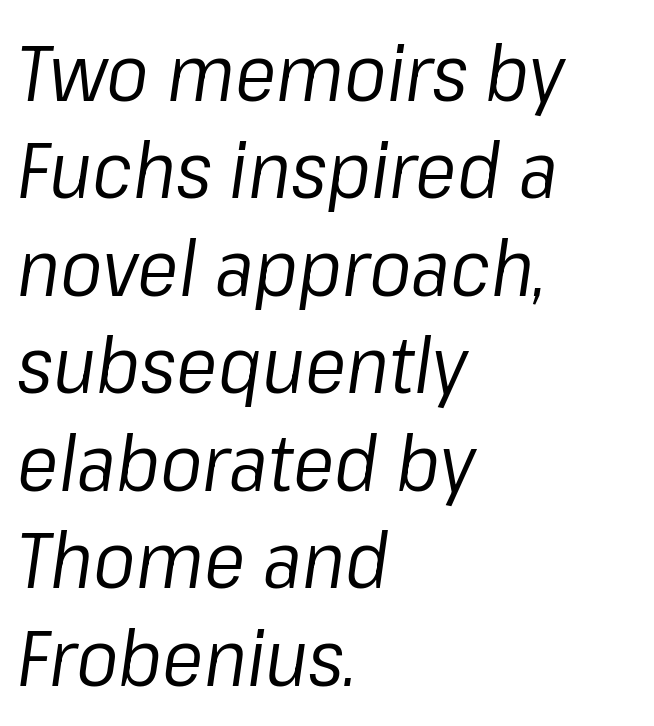
{"italic": "yes", "lean": "right", "slant_degrees": 8, "bold": "no", "weight": "regular", "width": "normal", "stroke_contrast": "low", "x_height": "medium", "monospaced": "no", "underline": "no", "align": "left", "line_spacing": "normal", "line_spacing_ratio": 1.25, "letter_spacing": "normal", "letter_spacing_em": 0.0, "glyph_px": 78}
